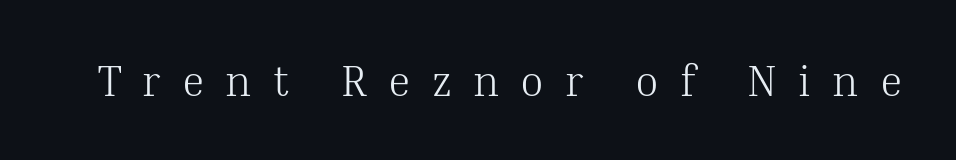
The image shows 43 px light serif type, upright; set unusually wide letter spacing (+0.49 em), not underlined; medium stroke contrast and a medium x-height.
